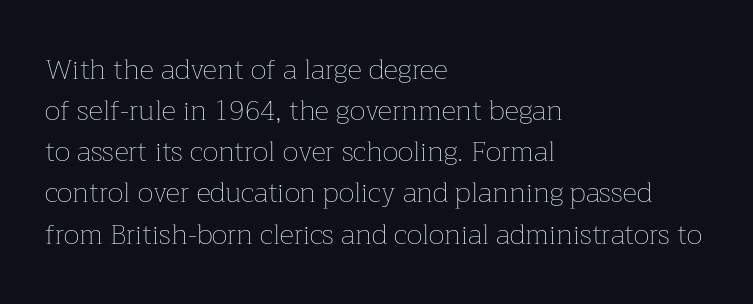
Q: Is the text bold? A: No.
Q: Is the text italic (slanted)? A: No, it is upright.
Q: Is the text underlined? A: No.
Q: How is the paragraph aligned? A: Left-aligned.
Q: Is the spacing between letters normal or unusually wide? A: Normal.
Q: Is the spacing between lines tight, normal or loose? A: Normal.
Q: Width (condensed, normal, or wide)? A: Normal.
Q: Stroke contrast? A: Low.
Q: x-height? A: Medium.
Q: Monospaced? A: No.
